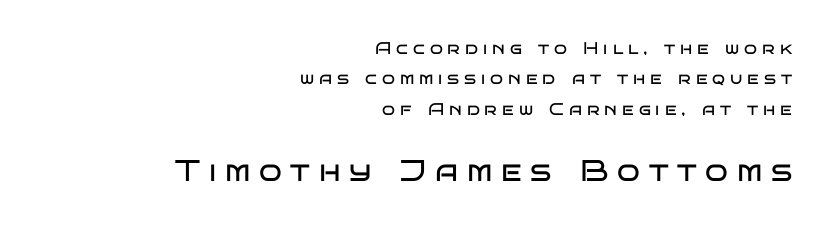
The image shows 30 px regular-weight, wide sans-serif type, upright; set right-aligned, line spacing 1.79x, unusually wide letter spacing (+0.29 em), not underlined; the second (bottom) block is 1.76x larger; low stroke contrast and a large x-height.
